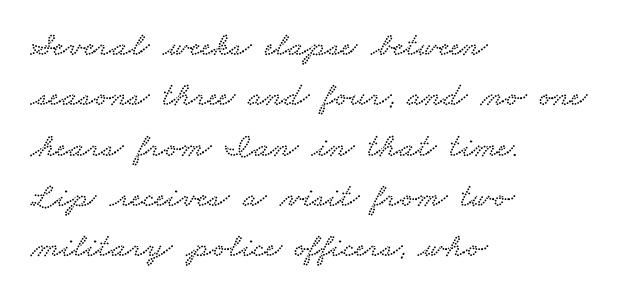
The image shows 34 px wide serif type; set left-aligned, normal line spacing (1.48x), normal letter spacing, not underlined; low stroke contrast and a small x-height.
